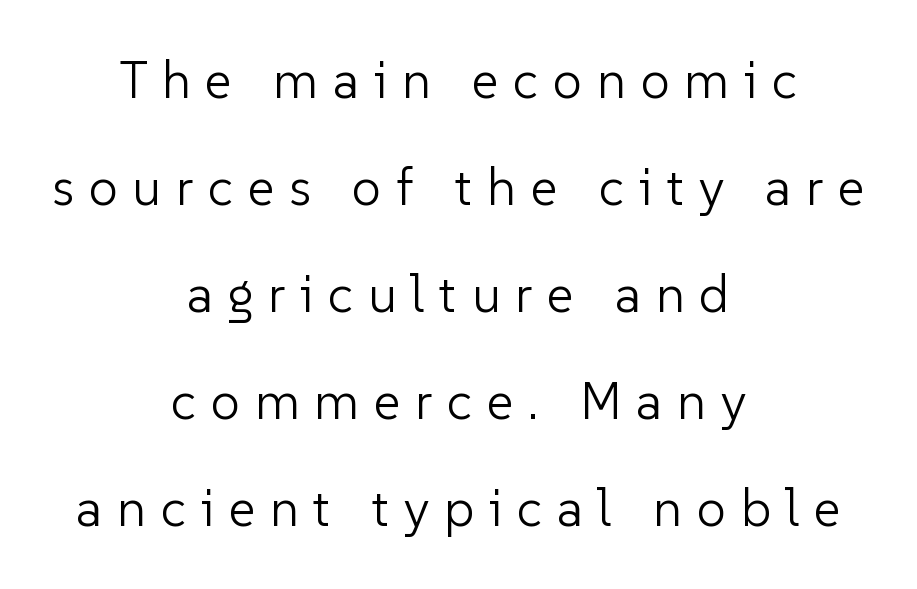
The letterforms sit at book weight or below. Do the letters lean? They stand straight. In terms of leading, this rendering errs on the spacious side. Character widths vary here, with narrow letters taking less room than wide ones. In terms of letterform style, serifs are entirely absent.
